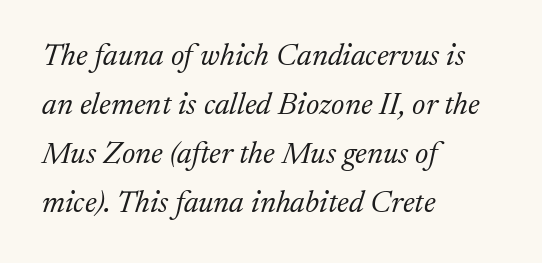
The image shows 31 px light serif type, italic (leaning right); set left-aligned, normal line spacing (1.58x), normal letter spacing, not underlined; medium stroke contrast and a medium x-height.
